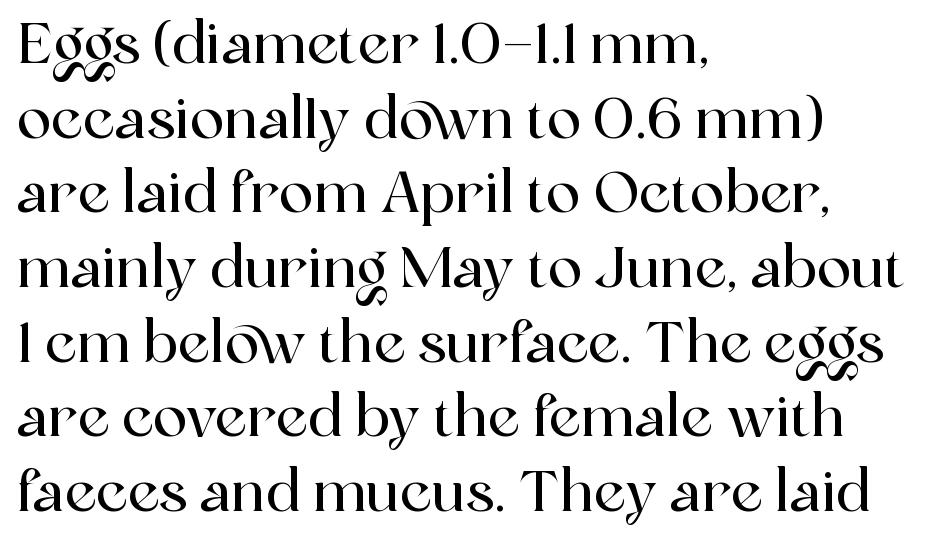
Little horizontal feet cap the strokes, marking this as serif type. The tracking reads as untouched default to a designer's eye. The line-height multiplier appears to be the usual default. Proportional: the letters do not fall into vertical columns. Just letters on the line, the space beneath them empty. Does the lettering tilt? It doesn't — this is upright.
